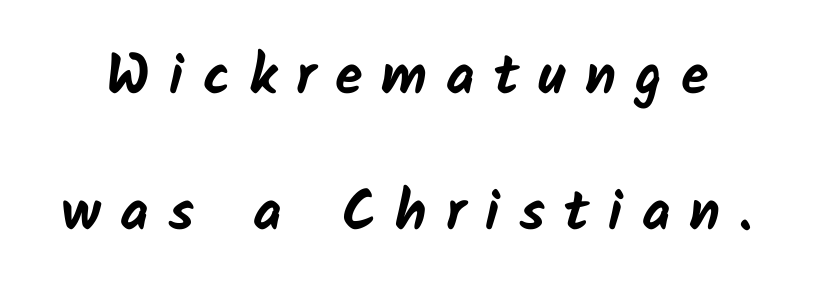
There is plenty of visible air inserted between adjacent glyphs. A typesetter would call this leading open, well beyond the default. Anything drawn beneath the words? Only blank space. The passage shown is typed in a proportional face where columns would drift. Does the weight exceed regular? Yes, all the way to bold. Grotesque or geometric, the face here clearly has no serifs.
